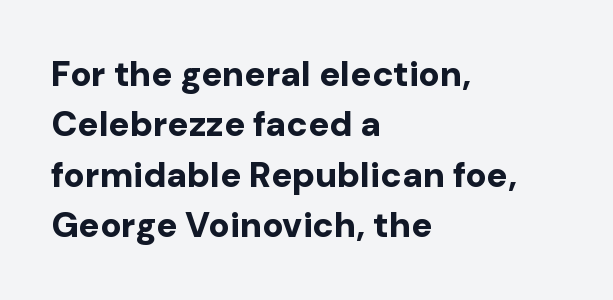
The image shows 35 px bold sans-serif type, upright; set left-aligned, normal line spacing (1.44x), normal letter spacing, not underlined; low stroke contrast and a medium x-height.
